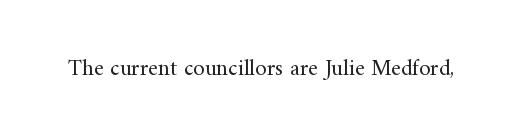
Q: Is the text bold? A: No.
Q: Is the text italic (slanted)? A: No, it is upright.
Q: Is the text underlined? A: No.
Q: Is the spacing between letters normal or unusually wide? A: Normal.
